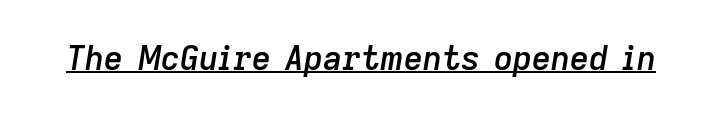
You could not count columns in this text — the font is proportionally spaced. The line texture is even and compact thanks to regular tracking. The rendering applies a slant to the glyphs. Is the type bold? Partly — it's a semibold, heavier than regular but not fully bold. The rendering uses the underline text-decoration.
